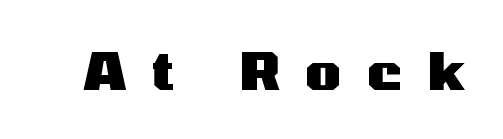
{"serif": "no", "italic": "no", "bold": "yes", "weight": "heavy", "width": "wide", "stroke_contrast": "medium", "x_height": "medium", "monospaced": "no", "underline": "no", "letter_spacing": "wide", "letter_spacing_em": 0.49, "glyph_px": 52}
